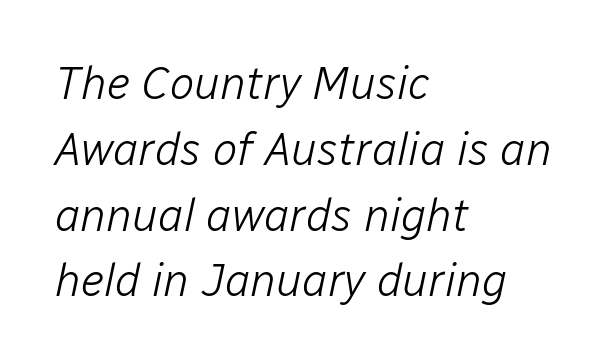
Q: Is the text bold? A: No.
Q: Is the text italic (slanted)? A: Yes, it leans right by about 12 degrees.
Q: Is the text underlined? A: No.
Q: How is the paragraph aligned? A: Left-aligned.
Q: Is the spacing between letters normal or unusually wide? A: Normal.
Q: Is the spacing between lines tight, normal or loose? A: Normal.
Q: Width (condensed, normal, or wide)? A: Normal.
Q: Stroke contrast? A: Low.
Q: x-height? A: Medium.
Q: Monospaced? A: No.
